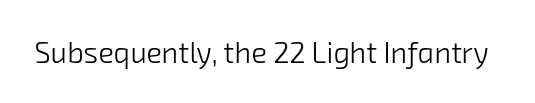
{"serif": "no", "bold": "no", "weight": "light", "width": "normal", "stroke_contrast": "low", "x_height": "medium", "monospaced": "no", "underline": "no", "letter_spacing": "normal", "letter_spacing_em": 0.0, "glyph_px": 29}
